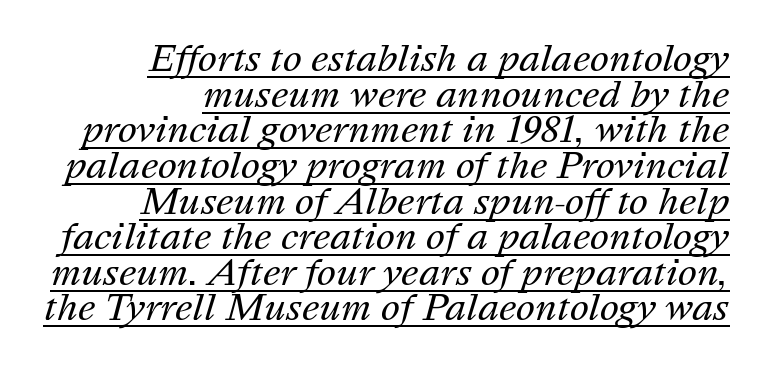
{"italic": "yes", "lean": "right", "slant_degrees": 16, "bold": "no", "weight": "regular", "width": "normal", "stroke_contrast": "medium", "x_height": "medium", "monospaced": "no", "underline": "yes", "align": "right", "line_spacing": "tight", "line_spacing_ratio": 0.99, "letter_spacing": "normal", "letter_spacing_em": 0.0, "glyph_px": 36}
